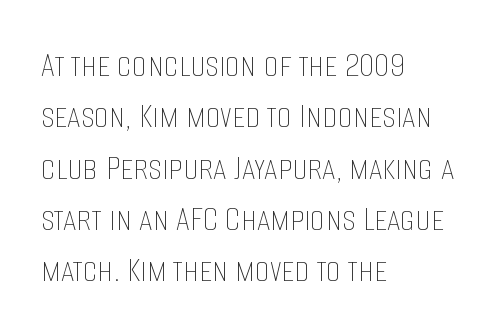
{"italic": "no", "bold": "no", "weight": "thin", "width": "condensed", "stroke_contrast": "low", "x_height": "large", "monospaced": "no", "underline": "no", "align": "left", "line_spacing": "normal", "line_spacing_ratio": 1.35, "letter_spacing": "normal", "letter_spacing_em": 0.0, "glyph_px": 38}
